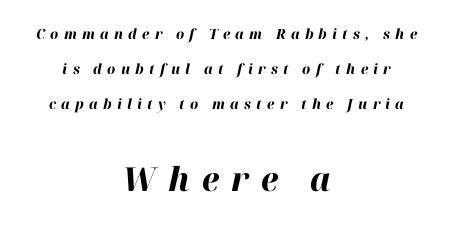
This sample uses expanded letter spacing, leaving extra air between glyphs. Between these two stacked blocks, the lower one wins on size. Rendered with sloped, italic letterforms. Neither beginnings nor endings align; midpoints do. Horizontal bands of white between lines are thick stripes.
